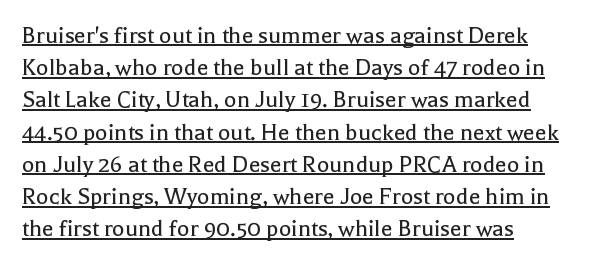
{"italic": "no", "bold": "no", "underline": "yes", "align": "left", "line_spacing_ratio": 1.24, "letter_spacing": "normal", "letter_spacing_em": 0.0, "glyph_px": 26}
